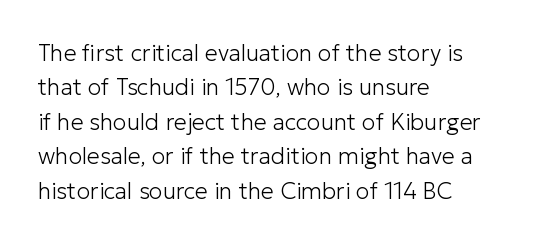
{"italic": "no", "bold": "no", "underline": "no", "align": "left", "line_spacing": "normal", "line_spacing_ratio": 1.5, "letter_spacing": "normal", "letter_spacing_em": 0.0, "glyph_px": 23}
